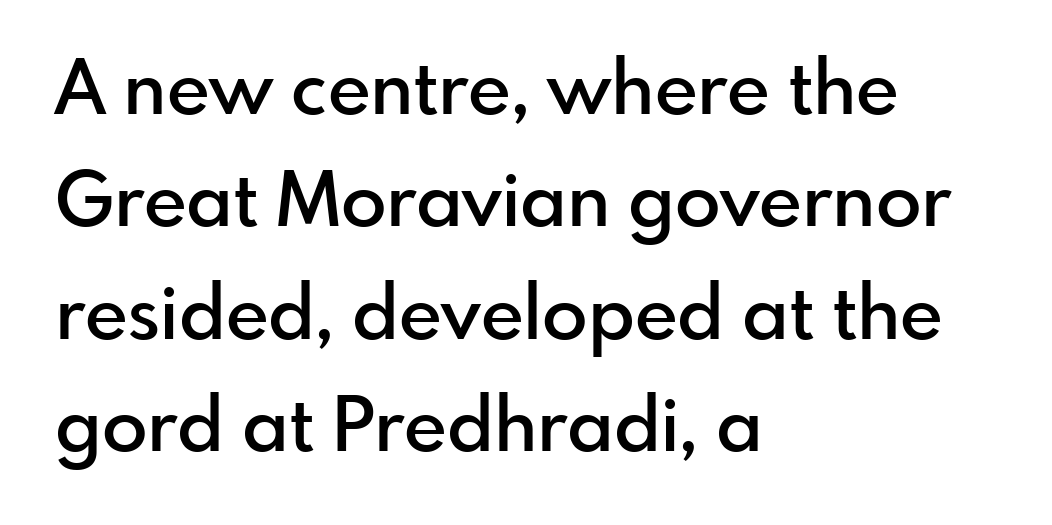
The passage shown has conventional tracking throughout. Spacing verdict: proportional, widths tailored to each character. Honestly, the row spacing looks completely unremarkable. Notice how the stems are strictly vertical — no italics here. Line starts are locked; line ends wander. The passage shown is not underscored anywhere.
